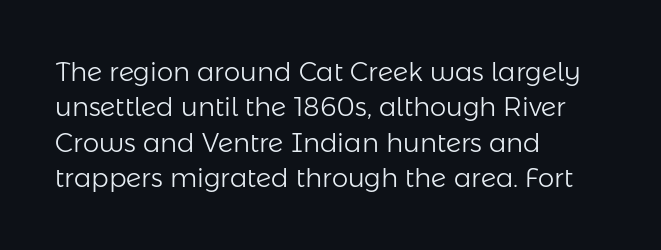
The image shows 26 px text type, upright; set left-aligned, normal line spacing (1.36x), normal letter spacing, not underlined.
